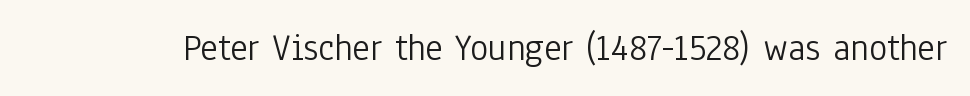
{"serif": "no", "italic": "no", "bold": "no", "weight": "light", "width": "condensed", "stroke_contrast": "low", "x_height": "medium", "monospaced": "no", "underline": "no", "letter_spacing": "normal", "letter_spacing_em": 0.0, "glyph_px": 38}
